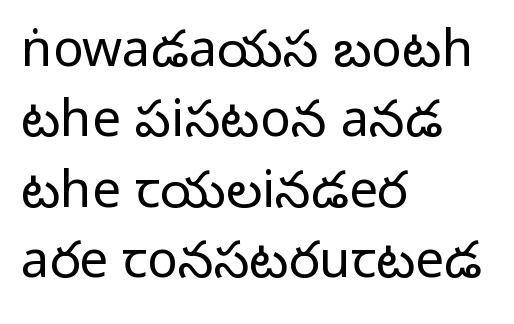
Q: Is the text bold? A: No.
Q: Is the text italic (slanted)? A: No, it is upright.
Q: Is the typeface a serif or a sans-serif typeface? A: Sans-serif.
Q: Is the text underlined? A: No.
Q: How is the paragraph aligned? A: Left-aligned.
Q: Is the spacing between letters normal or unusually wide? A: Normal.
Q: Is the spacing between lines tight, normal or loose? A: Normal.
Q: Width (condensed, normal, or wide)? A: Normal.
Q: Stroke contrast? A: Low.
Q: x-height? A: Medium.
Q: Monospaced? A: No.
